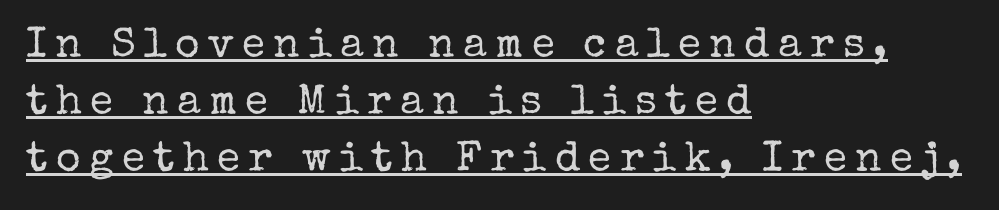
Q: Is the text bold? A: No.
Q: Is the text italic (slanted)? A: No, it is upright.
Q: Is the typeface a serif or a sans-serif typeface? A: Serif.
Q: Is the text underlined? A: Yes.
Q: How is the paragraph aligned? A: Left-aligned.
Q: Is the spacing between letters normal or unusually wide? A: Unusually wide.
Q: Is the spacing between lines tight, normal or loose? A: Normal.
Q: Width (condensed, normal, or wide)? A: Normal.
Q: Stroke contrast? A: Low.
Q: x-height? A: Medium.
Q: Monospaced? A: No.
